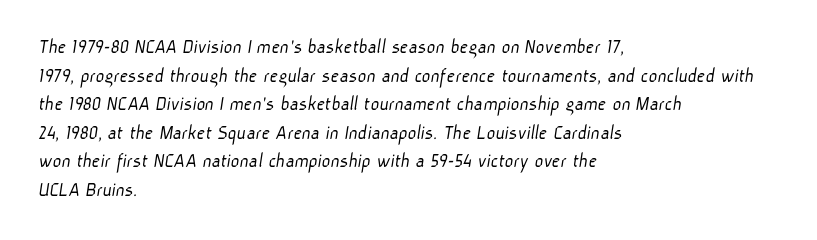
Q: Is the text bold? A: No.
Q: Is the text underlined? A: No.
Q: How is the paragraph aligned? A: Left-aligned.
Q: Is the spacing between letters normal or unusually wide? A: Normal.
Q: Is the spacing between lines tight, normal or loose? A: Normal.
